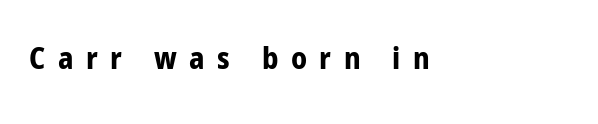
The setting favours the left margin, as ordinary paragraphs usually do. Type without underlining. Think of a printed novel: that variable character pitch is what you see here. Is this a sans? Yes — the strokes have no serifs. Thick stems and heavy bowls — unmistakably bold. Unlike italic type, these characters show no tilt at all.
